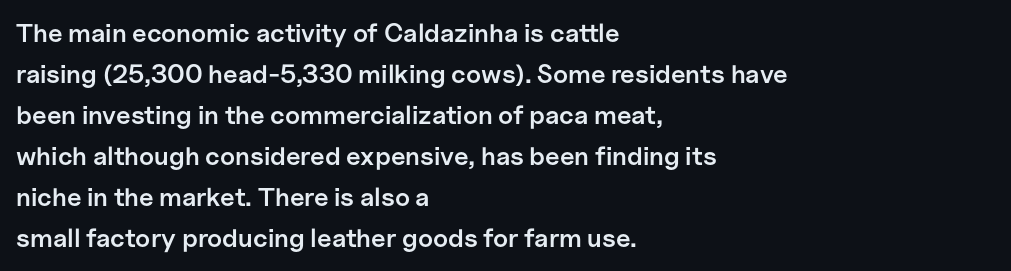
Q: Is the text bold? A: Semi-bold.
Q: Is the text italic (slanted)? A: No, it is upright.
Q: Is the text underlined? A: No.
Q: How is the paragraph aligned? A: Left-aligned.
Q: Is the spacing between letters normal or unusually wide? A: Normal.
Q: Is the spacing between lines tight, normal or loose? A: Normal.
